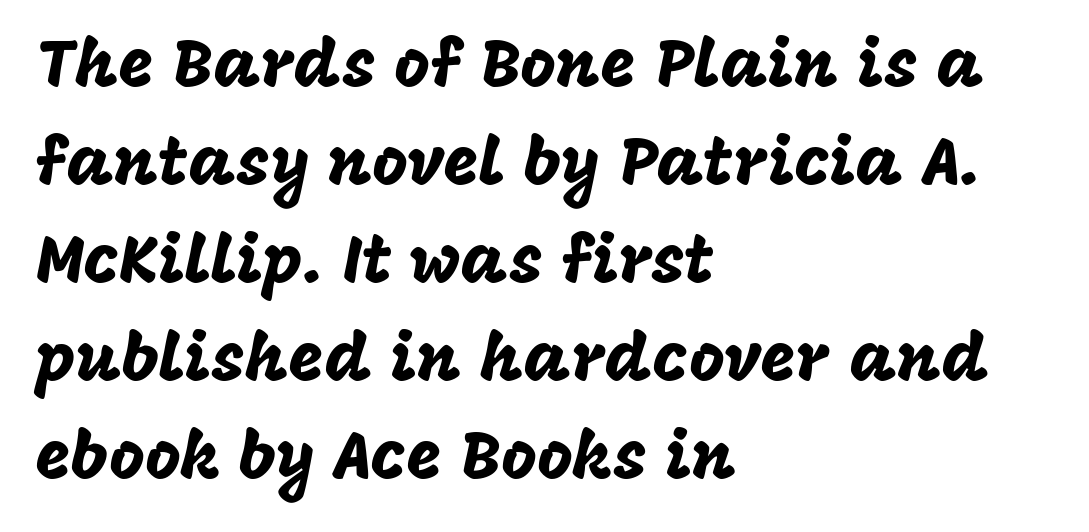
The image shows 68 px sans-serif type; set left-aligned, normal line spacing (1.44x), normal letter spacing, not underlined; low stroke contrast and a large x-height.
